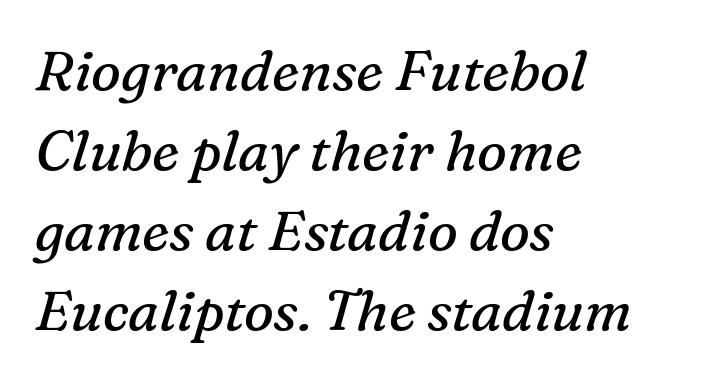
{"serif": "yes", "italic": "yes", "lean": "right", "slant_degrees": 16, "bold": "no", "weight": "regular", "width": "normal", "stroke_contrast": "medium", "x_height": "medium", "monospaced": "no", "underline": "no", "align": "left", "line_spacing": "normal", "line_spacing_ratio": 1.43, "letter_spacing": "normal", "letter_spacing_em": 0.0, "glyph_px": 56}
